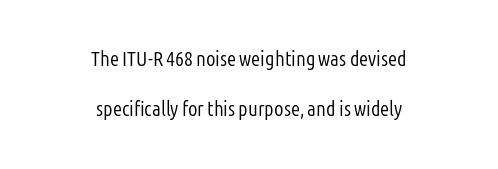
Q: Is the text bold? A: No.
Q: Is the text italic (slanted)? A: No, it is upright.
Q: Is the text underlined? A: No.
Q: How is the paragraph aligned? A: Centered.
Q: Is the spacing between letters normal or unusually wide? A: Normal.
Q: Is the spacing between lines tight, normal or loose? A: Loose.
